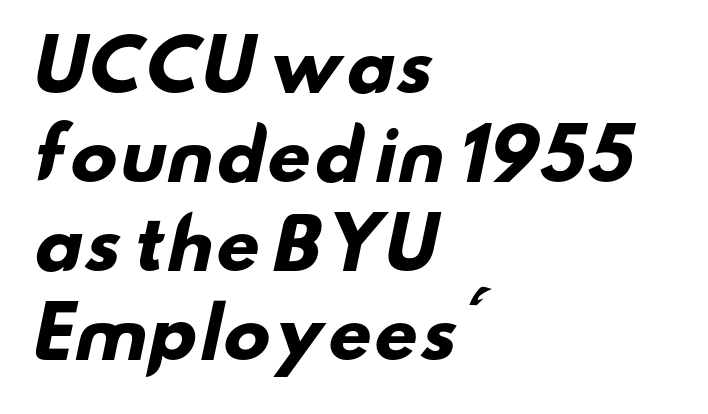
Left-aligned paragraph, ragged on the right. Nobody touched the tracking dial on this one. Anything drawn beneath the words? Only blank space. Reading down the column, the eye jumps a familiar distance to each next line. Stroke thickness is high; the sample reads as a true bold.
